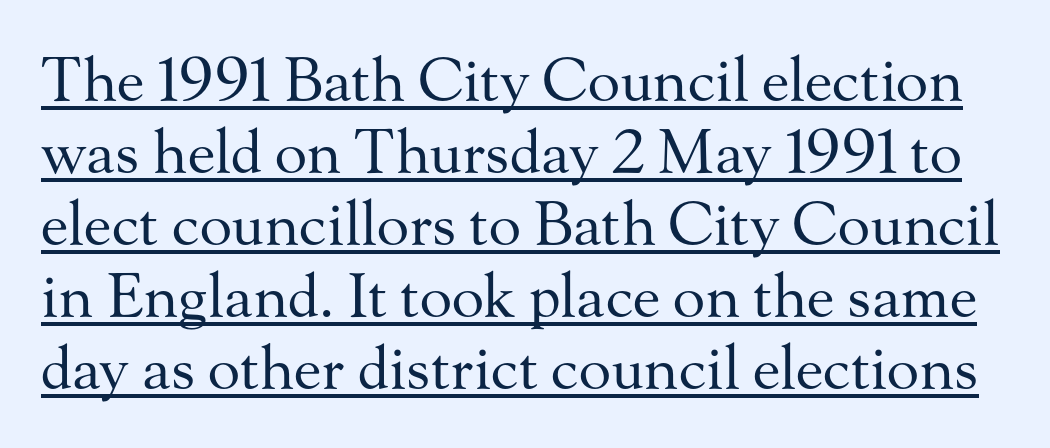
{"serif": "yes", "italic": "no", "bold": "no", "weight": "regular", "width": "normal", "stroke_contrast": "medium", "x_height": "small", "monospaced": "no", "underline": "yes", "line_spacing_ratio": 1.2, "letter_spacing": "normal", "letter_spacing_em": 0.0, "glyph_px": 60}
